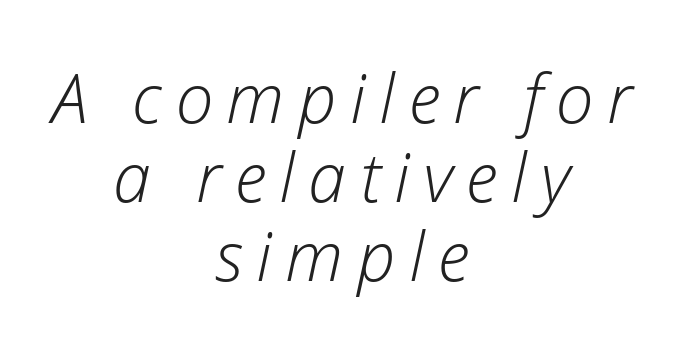
The image shows 68 px light type, italic (leaning right); set centered, line spacing 1.16x, unusually wide letter spacing (+0.2 em), not underlined; low stroke contrast and a medium x-height.
